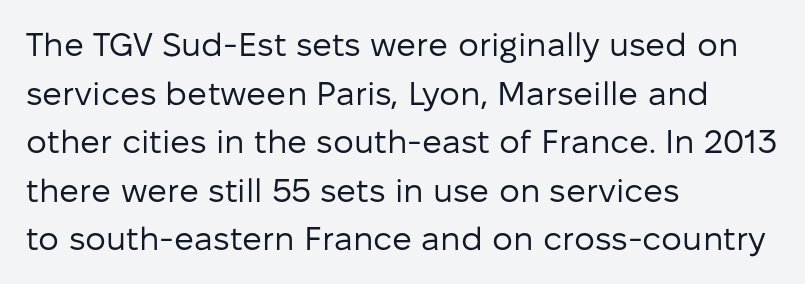
The image shows 33 px regular-weight sans-serif type, upright; set left-aligned, normal line spacing (1.47x), normal letter spacing, not underlined; low stroke contrast and a medium x-height.
